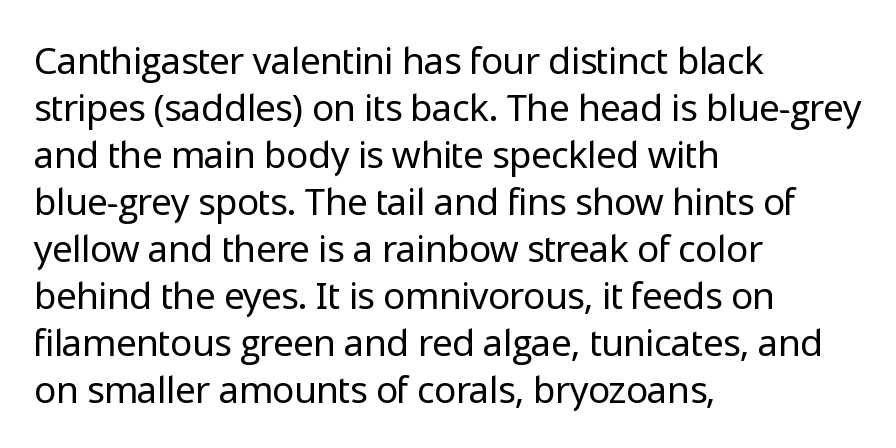
The passage shown is typed in a proportional face where columns would drift. Notice how the stems are strictly vertical — no italics here. The foot of each line stays bare and open. The font is comparable to plain body text, perhaps lighter.
